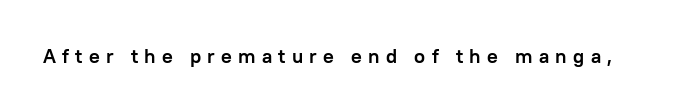
{"italic": "no", "bold": "yes", "underline": "no", "letter_spacing": "wide", "letter_spacing_em": 0.31, "glyph_px": 20}
